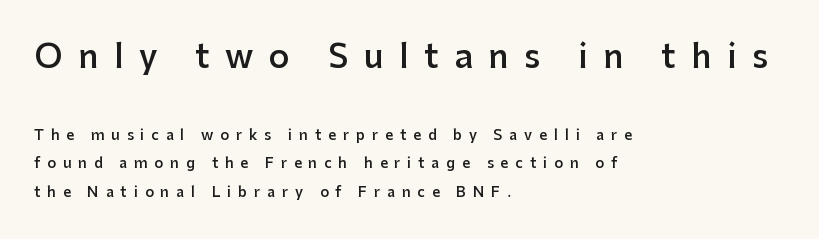
The image shows 32 px semibold sans-serif type, upright; set left-aligned, loose line spacing (2.04x), unusually wide letter spacing (+0.49 em), not underlined; the first (top) block is 2.29x larger; low stroke contrast and a medium x-height.
